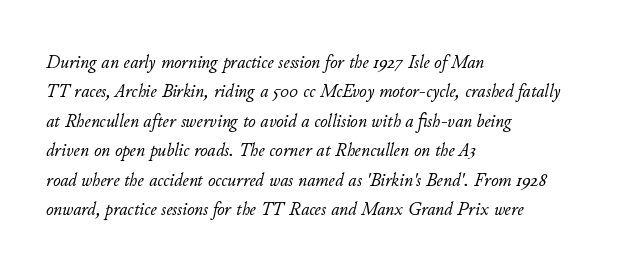
The image shows 20 px text type, italic (leaning right); set left-aligned, normal line spacing (1.47x), normal letter spacing, not underlined.
